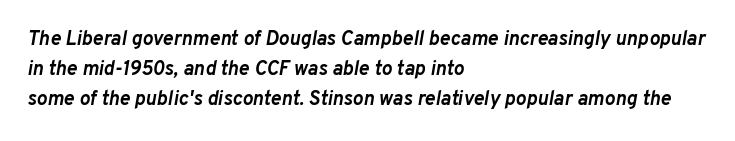
{"italic": "yes", "lean": "right", "slant_degrees": 10, "bold": "yes", "underline": "no", "align": "left", "line_spacing": "normal", "line_spacing_ratio": 1.51, "letter_spacing": "normal", "letter_spacing_em": 0.0, "glyph_px": 20}
